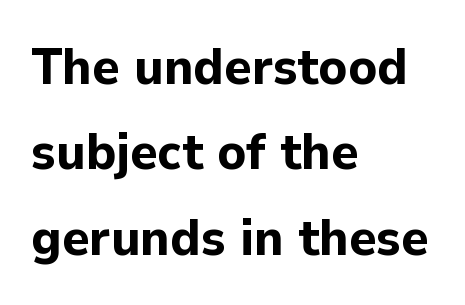
{"serif": "no", "italic": "no", "bold": "yes", "weight": "bold", "width": "normal", "stroke_contrast": "low", "x_height": "medium", "monospaced": "no", "underline": "no", "align": "left", "line_spacing": "normal", "line_spacing_ratio": 1.64, "letter_spacing": "normal", "letter_spacing_em": 0.0, "glyph_px": 52}
